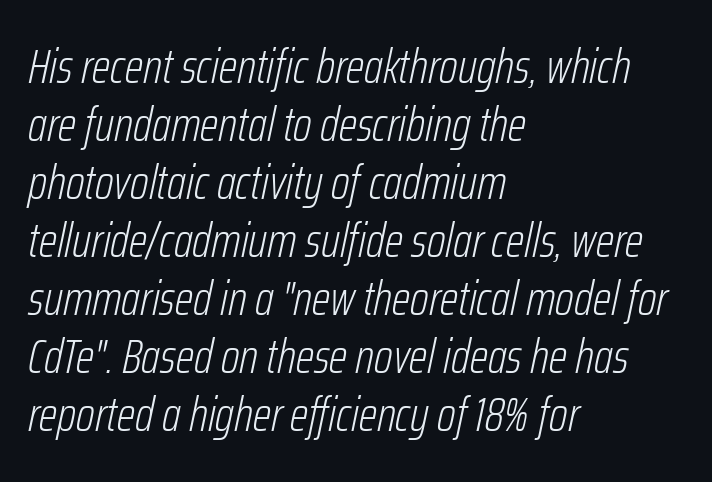
Q: Is the text bold? A: No.
Q: Is the text italic (slanted)? A: Yes, it leans right by about 12 degrees.
Q: Is the text underlined? A: No.
Q: How is the paragraph aligned? A: Left-aligned.
Q: Is the spacing between letters normal or unusually wide? A: Normal.
Q: Width (condensed, normal, or wide)? A: Condensed.
Q: Stroke contrast? A: Low.
Q: x-height? A: Medium.
Q: Monospaced? A: No.
